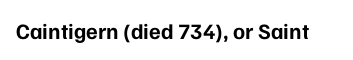
The image shows 22 px bold type, upright; set normal letter spacing, not underlined.
